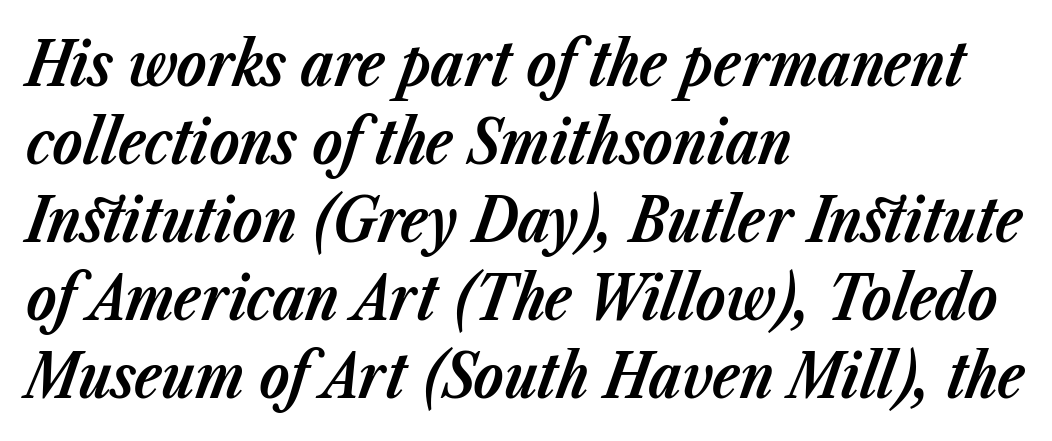
The image shows 61 px bold type, italic (leaning right); set left-aligned, normal line spacing (1.28x), normal letter spacing, not underlined; low stroke contrast and a medium x-height.
